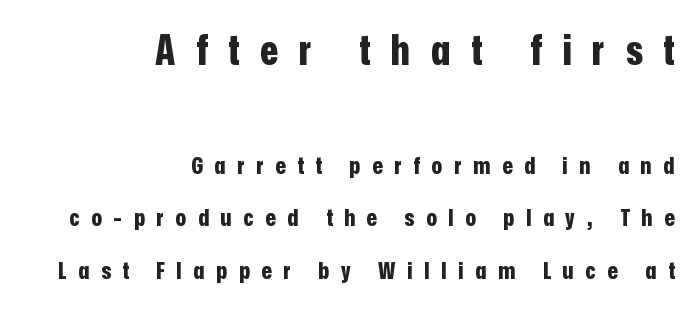
{"serif": "no", "italic": "no", "bold": "yes", "weight": "bold", "width": "condensed", "stroke_contrast": "low", "x_height": "medium", "monospaced": "no", "underline": "no", "align": "right", "line_spacing": "loose", "line_spacing_ratio": 2.19, "letter_spacing": "wide", "letter_spacing_em": 0.49, "larger_block": "first", "size_ratio": 1.75, "glyph_px": 42}
